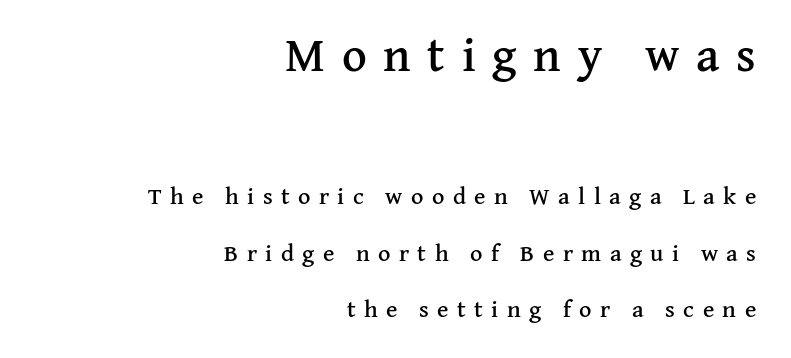
The passage shown stacks its lines with a broad gap. The upper block of text is set noticeably larger than the block beneath it. Look at the bottom of the vertical strokes: they flare into serifs here. The compositor pushed each line to the right boundary. Is this a fixed-width face? No — the glyphs have proportional, varying widths.
